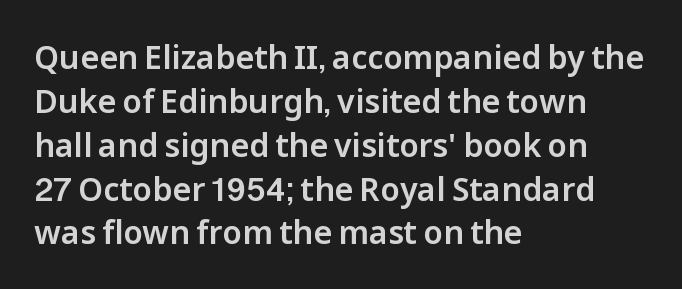
Look at the tracking — it's just the regular setting, nothing added. The passage shown is not underscored anywhere. The letters carry no serifs — their stems end cleanly without finishing strokes. The axis of the letterforms is exactly vertical.
